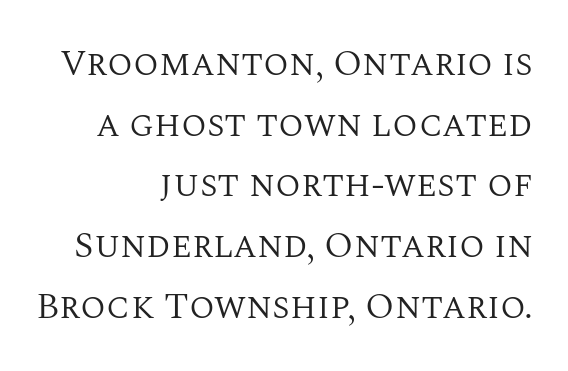
{"serif": "yes", "italic": "no", "bold": "no", "weight": "regular", "width": "normal", "stroke_contrast": "medium", "x_height": "large", "monospaced": "no", "underline": "no", "align": "right", "line_spacing": "normal", "line_spacing_ratio": 1.64, "letter_spacing": "normal", "letter_spacing_em": 0.0, "glyph_px": 37}
